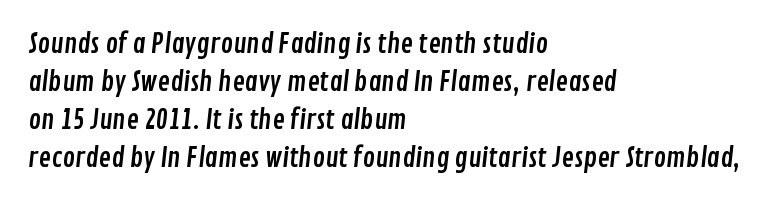
A typesetter would call this leading conventional body-copy spacing. The type is set solid horizontally, with unmodified tracking. This rendering features lettering with no underline. Visually the block forms a straight wall on the left and a jagged coastline on the right.
